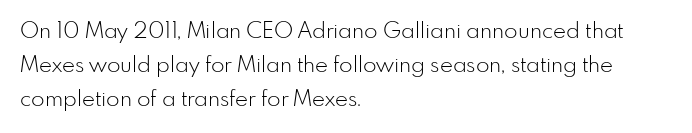
Q: Is the text bold? A: No.
Q: Is the text italic (slanted)? A: No, it is upright.
Q: Is the text underlined? A: No.
Q: How is the paragraph aligned? A: Left-aligned.
Q: Is the spacing between letters normal or unusually wide? A: Normal.
Q: Is the spacing between lines tight, normal or loose? A: Normal.
